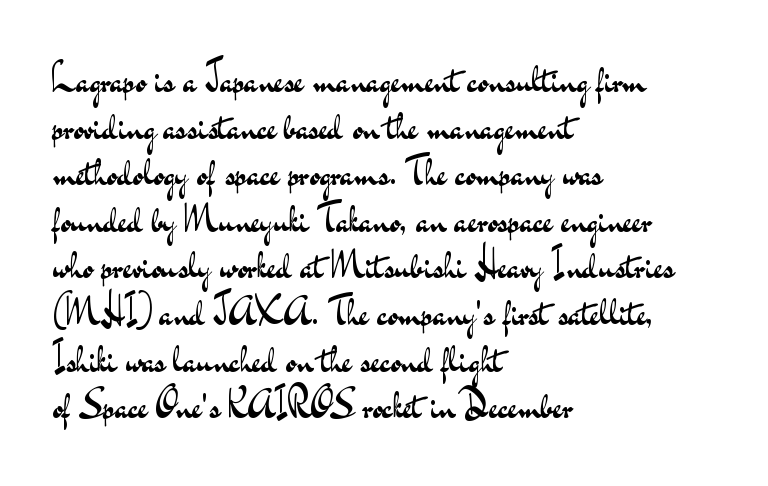
The image shows 37 px regular-weight, wide sans-serif type; set left-aligned, normal line spacing (1.26x), normal letter spacing, not underlined; medium stroke contrast and a small x-height.
